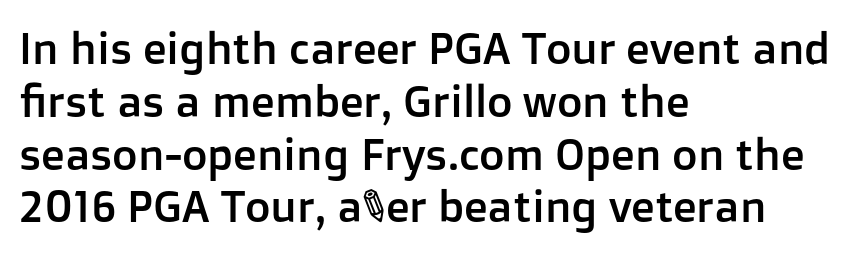
{"serif": "no", "italic": "no", "width": "normal", "stroke_contrast": "low", "x_height": "medium", "monospaced": "no", "underline": "no", "align": "left", "line_spacing_ratio": 1.2, "letter_spacing": "normal", "letter_spacing_em": 0.0, "glyph_px": 44}
